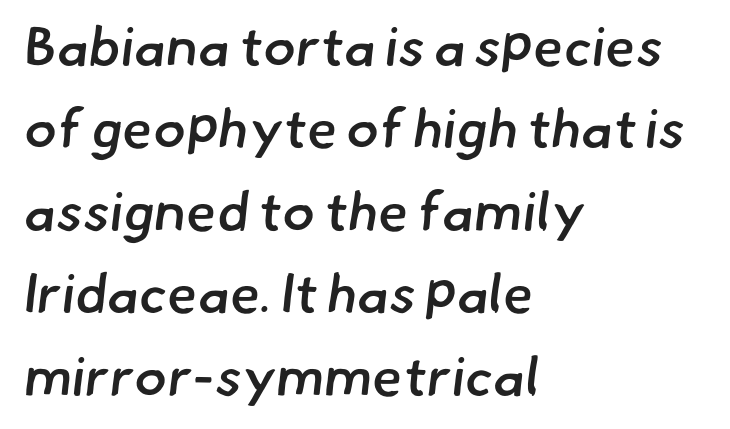
Q: Is the text bold? A: Semi-bold.
Q: Is the typeface a serif or a sans-serif typeface? A: Sans-serif.
Q: Is the text underlined? A: No.
Q: How is the paragraph aligned? A: Left-aligned.
Q: Is the spacing between letters normal or unusually wide? A: Normal.
Q: Is the spacing between lines tight, normal or loose? A: Normal.
Q: Width (condensed, normal, or wide)? A: Normal.
Q: Stroke contrast? A: Low.
Q: x-height? A: Small.
Q: Monospaced? A: No.
